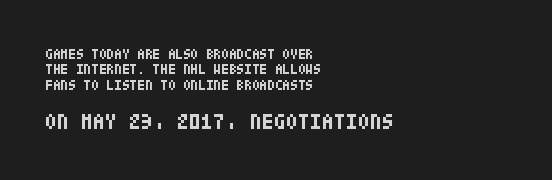
The block sitting lower on the canvas is the one with enlarged characters. The compositor pushed each line to the left boundary. Observe the ordinary spacing: letters are neighbours, not strangers. Weight: bold. Clear beneath every line of the passage. Leading: reduced.
